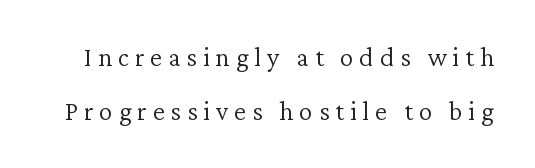
The image shows 27 px text type, upright; set loose line spacing (2.01x), unusually wide letter spacing (+0.22 em), not underlined.
